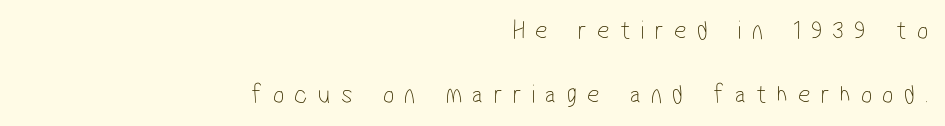
Q: Is the text bold? A: No.
Q: Is the text underlined? A: No.
Q: How is the paragraph aligned? A: Right-aligned.
Q: Is the spacing between letters normal or unusually wide? A: Unusually wide.
Q: Is the spacing between lines tight, normal or loose? A: Loose.
